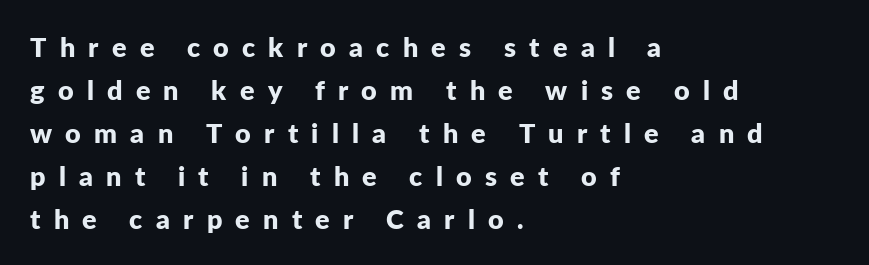
The image shows 27 px bold type, upright; set left-aligned, normal line spacing (1.59x), unusually wide letter spacing (+0.49 em), not underlined.
